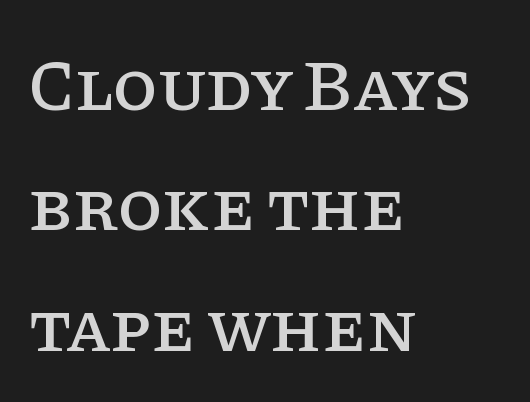
Does the leading feel generous? No, just average. These lines are set flush left with a ragged right edge. You can tell it's not italic because the verticals are truly vertical. A typesetter would call this proportional, since set widths differ per character. The glyphs in this specimen are seriffed. Nothing unusual about the tracking: characters are spaced as the font intends.
